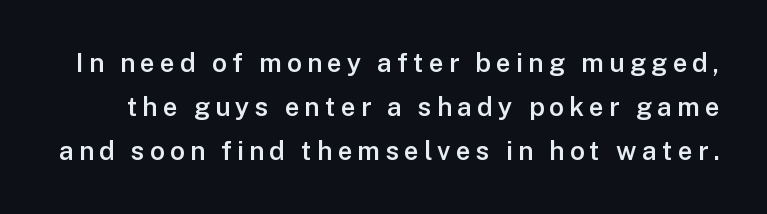
The image shows 26 px text type, upright; set normal line spacing (1.7x), unusually wide letter spacing (+0.2 em), not underlined.
